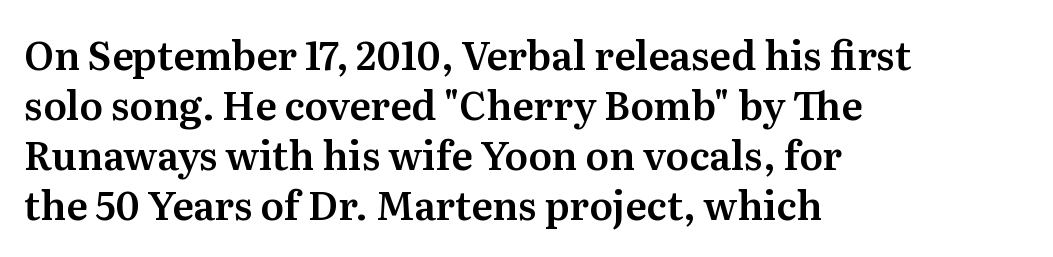
Q: Is the text italic (slanted)? A: No, it is upright.
Q: Is the typeface a serif or a sans-serif typeface? A: Serif.
Q: Is the text underlined? A: No.
Q: How is the paragraph aligned? A: Left-aligned.
Q: Is the spacing between letters normal or unusually wide? A: Normal.
Q: Is the spacing between lines tight, normal or loose? A: Normal.
Q: Width (condensed, normal, or wide)? A: Normal.
Q: Stroke contrast? A: Medium.
Q: x-height? A: Medium.
Q: Monospaced? A: No.
